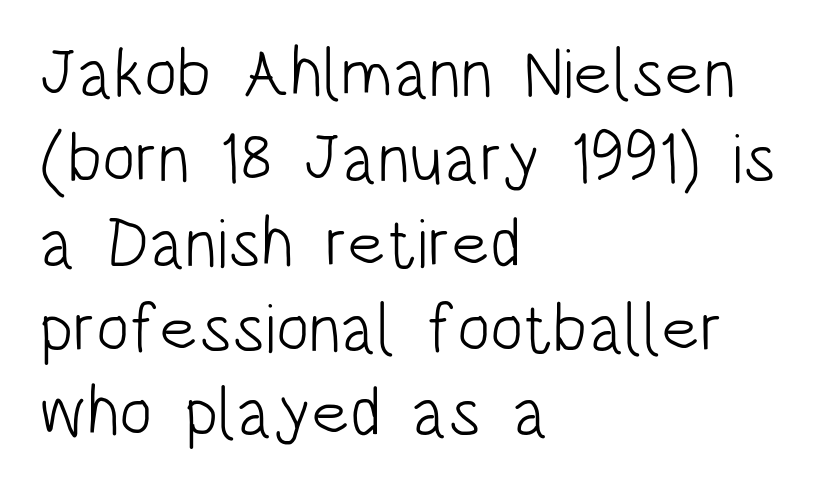
Q: Is the text bold? A: No.
Q: Is the text italic (slanted)? A: No, it is upright.
Q: Is the typeface a serif or a sans-serif typeface? A: Sans-serif.
Q: Is the text underlined? A: No.
Q: How is the paragraph aligned? A: Left-aligned.
Q: Is the spacing between letters normal or unusually wide? A: Normal.
Q: Width (condensed, normal, or wide)? A: Condensed.
Q: Stroke contrast? A: Low.
Q: x-height? A: Large.
Q: Monospaced? A: No.
